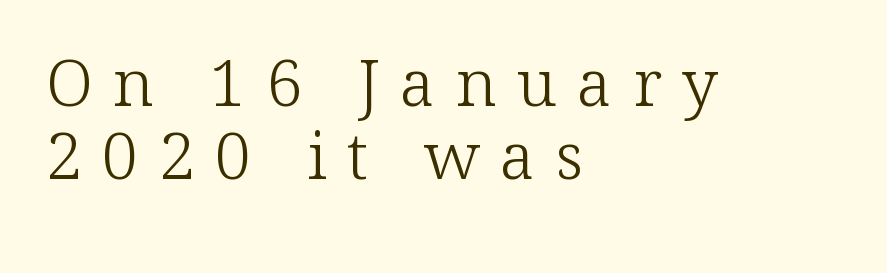
Q: Is the text bold? A: No.
Q: Is the text italic (slanted)? A: No, it is upright.
Q: Is the typeface a serif or a sans-serif typeface? A: Serif.
Q: Is the text underlined? A: No.
Q: How is the paragraph aligned? A: Left-aligned.
Q: Is the spacing between letters normal or unusually wide? A: Unusually wide.
Q: Is the spacing between lines tight, normal or loose? A: Tight.
Q: Width (condensed, normal, or wide)? A: Normal.
Q: Stroke contrast? A: Low.
Q: x-height? A: Medium.
Q: Monospaced? A: No.
